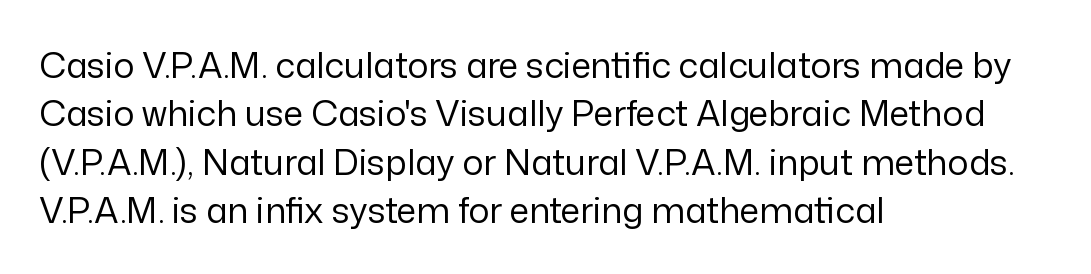
Q: Is the text bold? A: No.
Q: Is the text italic (slanted)? A: No, it is upright.
Q: Is the typeface a serif or a sans-serif typeface? A: Sans-serif.
Q: Is the text underlined? A: No.
Q: How is the paragraph aligned? A: Left-aligned.
Q: Is the spacing between letters normal or unusually wide? A: Normal.
Q: Is the spacing between lines tight, normal or loose? A: Normal.
Q: Width (condensed, normal, or wide)? A: Normal.
Q: Stroke contrast? A: Low.
Q: x-height? A: Medium.
Q: Monospaced? A: No.
